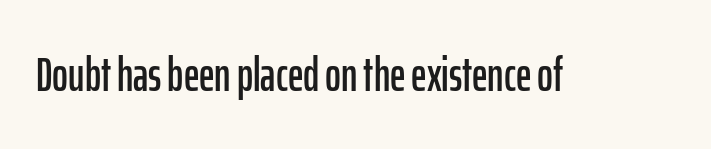
Q: Is the text italic (slanted)? A: No, it is upright.
Q: Is the typeface a serif or a sans-serif typeface? A: Sans-serif.
Q: Is the text underlined? A: No.
Q: Is the spacing between letters normal or unusually wide? A: Normal.
Q: Width (condensed, normal, or wide)? A: Condensed.
Q: Stroke contrast? A: Low.
Q: x-height? A: Medium.
Q: Monospaced? A: No.
